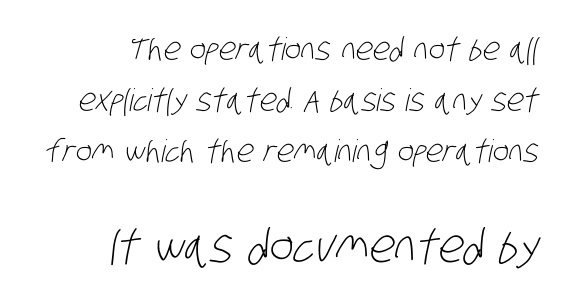
The image shows 46 px light, condensed sans-serif type; set normal line spacing (1.65x), normal letter spacing, not underlined; the second (bottom) block is 1.48x larger; low stroke contrast and a large x-height.
